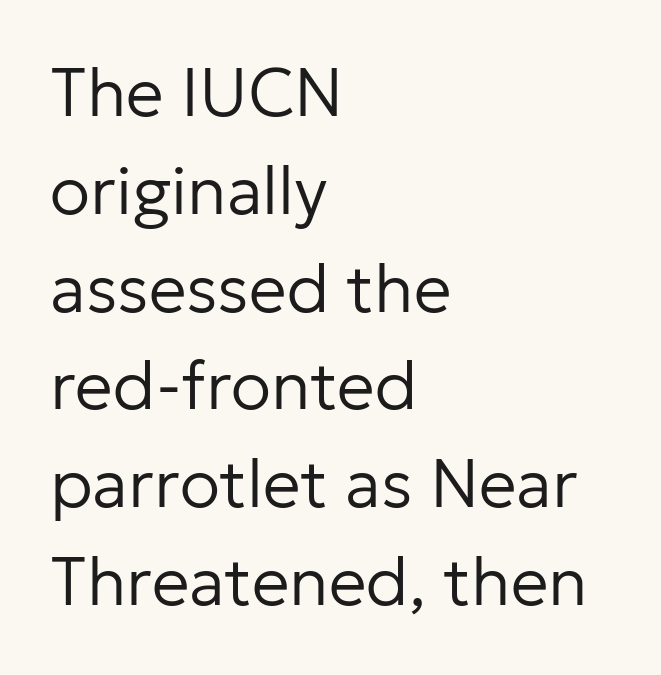
Varying glyph widths throughout — classic text-font behaviour. Words appear dense and cohesive because spacing is normal. Summary of weight: not heavy and not bold. Check under the words: just untouched page. This sample uses an upright cut, with every glyph sitting square on the baseline. A sans-serif font was chosen for this passage.
